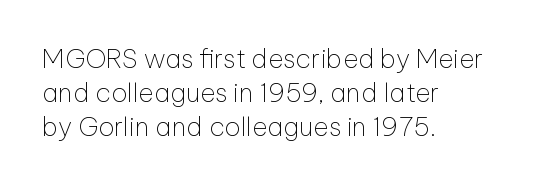
{"italic": "no", "bold": "no", "underline": "no", "align": "left", "line_spacing": "normal", "line_spacing_ratio": 1.3, "letter_spacing": "normal", "letter_spacing_em": 0.0, "glyph_px": 26}
